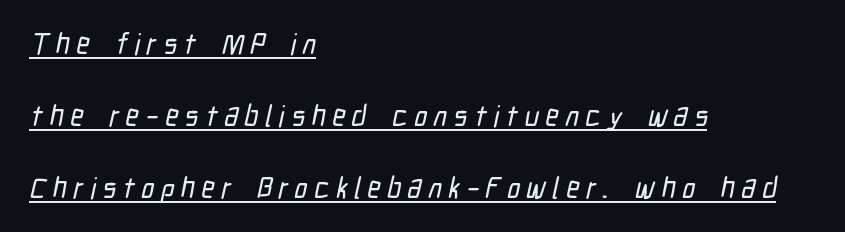
{"serif": "no", "width": "condensed", "stroke_contrast": "low", "x_height": "medium", "monospaced": "no", "underline": "yes", "align": "left", "line_spacing": "loose", "line_spacing_ratio": 2.48, "letter_spacing": "wide", "letter_spacing_em": 0.22, "glyph_px": 29}
